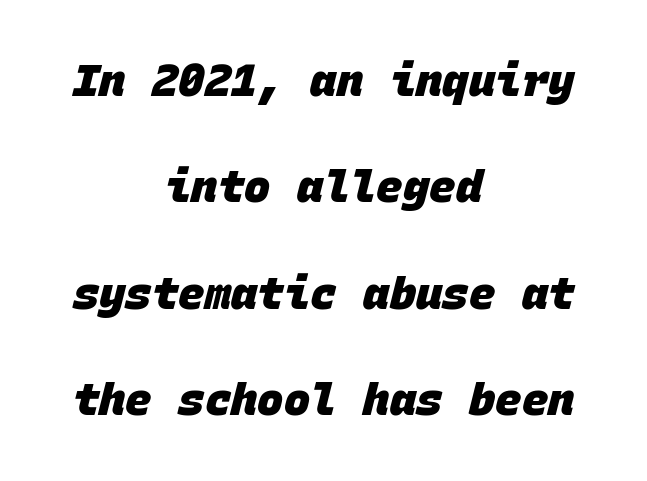
{"serif": "no", "bold": "yes", "weight": "heavy", "width": "normal", "stroke_contrast": "low", "x_height": "large", "monospaced": "yes", "underline": "no", "align": "center", "line_spacing": "loose", "line_spacing_ratio": 2.42, "letter_spacing": "normal", "letter_spacing_em": 0.0, "glyph_px": 44}
